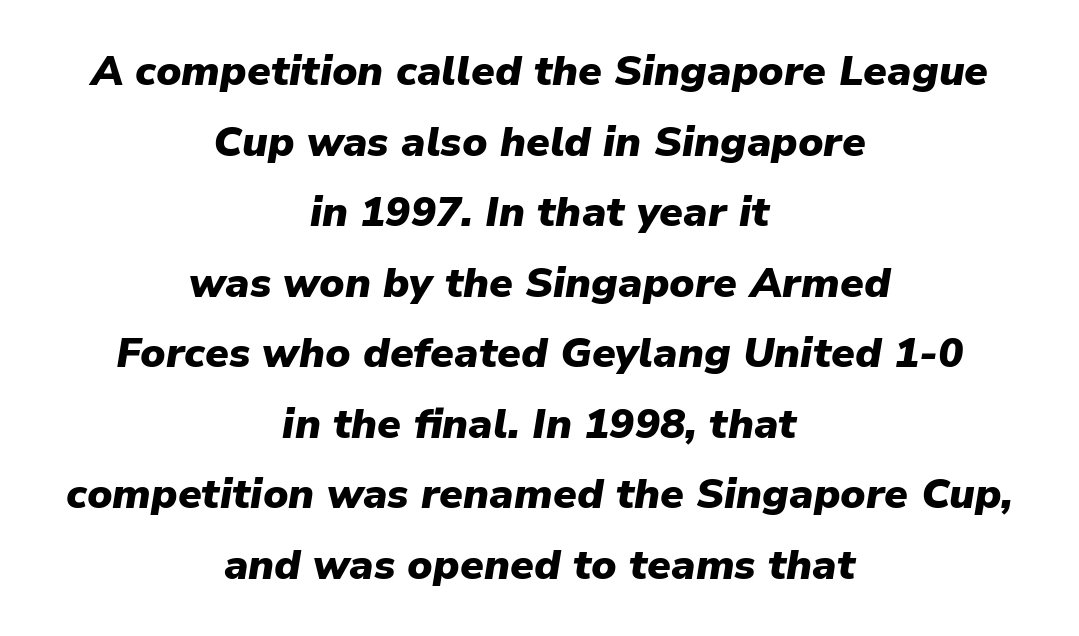
This sample is center-justified, so both line endings float freely. There's an unmistakable incline to the writing here. The line texture is even and compact thanks to regular tracking. Summary of weight: heavy, a full bold. Descenders hang freely into open space. The letters advance in unequal steps, a hallmark of proportional type.
